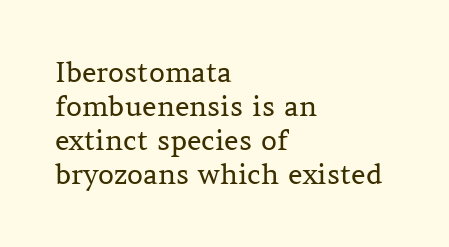
Posture: vertical. The text was rendered using a seriffed face with decorative stroke endings. Vertical stems look standard width or narrower in stroke. Nobody touched the tracking dial on this one. Leftover space on each line is placed entirely after the last word. Decoration check: the copy has no underline.
